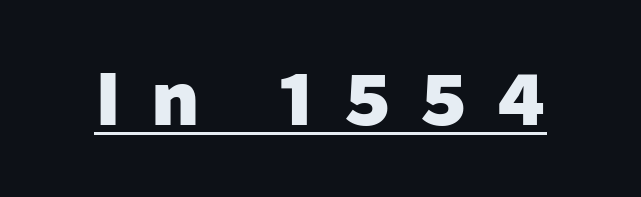
The image shows 73 px heavy sans-serif type, upright; set unusually wide letter spacing (+0.41 em), underlined; low stroke contrast and a medium x-height.
